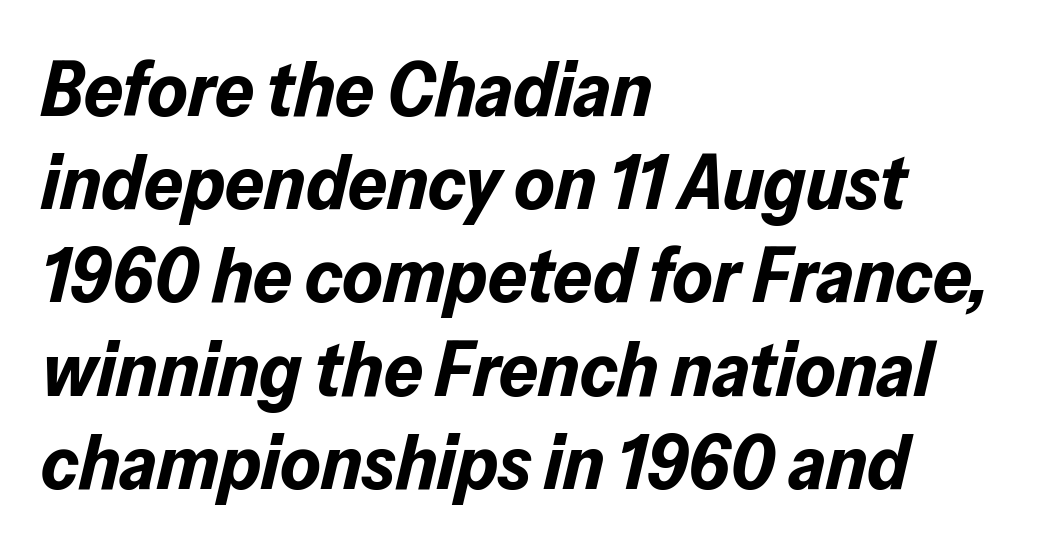
The image shows 77 px bold type, italic (leaning right); set left-aligned, line spacing 1.21x, normal letter spacing, not underlined; low stroke contrast and a medium x-height.
